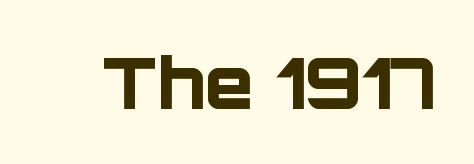
{"serif": "no", "italic": "no", "bold": "yes", "weight": "bold", "width": "normal", "stroke_contrast": "low", "x_height": "large", "monospaced": "no", "underline": "no", "letter_spacing": "normal", "letter_spacing_em": 0.0, "glyph_px": 71}
